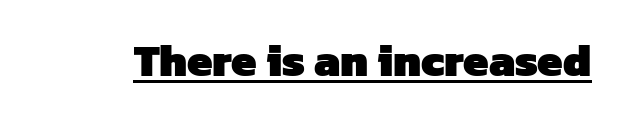
{"serif": "no", "bold": "yes", "weight": "heavy", "width": "normal", "stroke_contrast": "low", "x_height": "medium", "monospaced": "no", "underline": "yes", "letter_spacing": "normal", "letter_spacing_em": 0.0, "glyph_px": 45}
